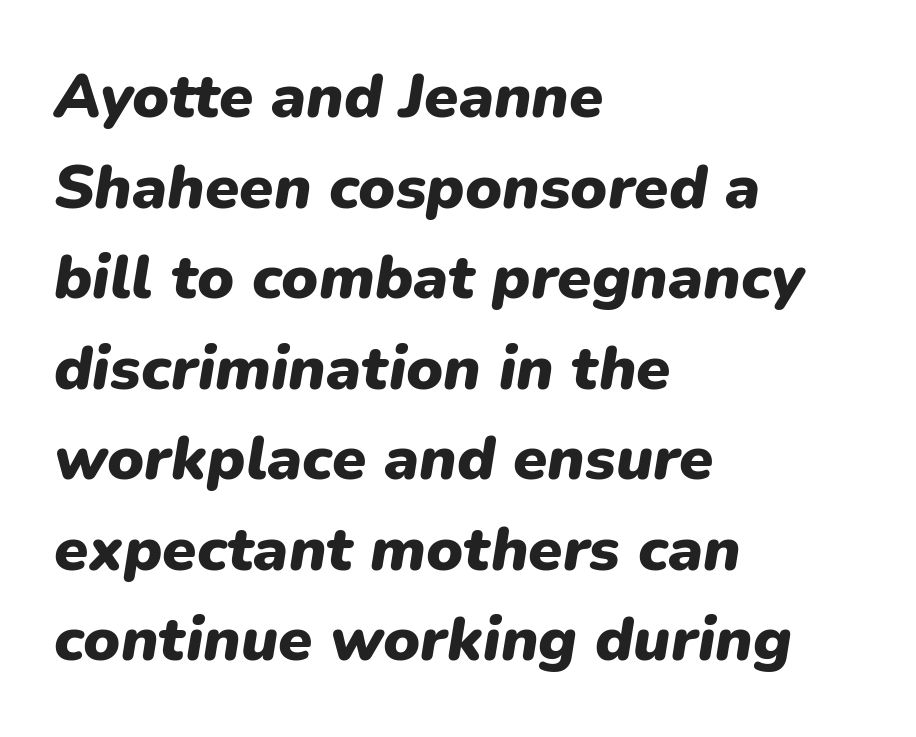
The image shows 62 px heavy type, italic (leaning right); set left-aligned, normal line spacing (1.46x), normal letter spacing, not underlined; low stroke contrast and a medium x-height.
